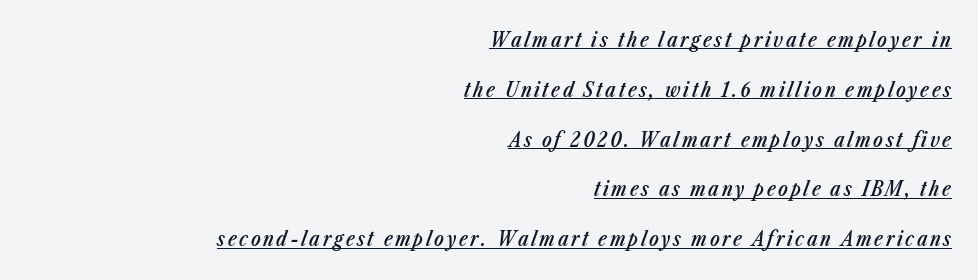
{"italic": "yes", "lean": "right", "slant_degrees": 23, "bold": "semi", "underline": "yes", "align": "right", "line_spacing": "loose", "line_spacing_ratio": 2.49, "glyph_px": 20}
